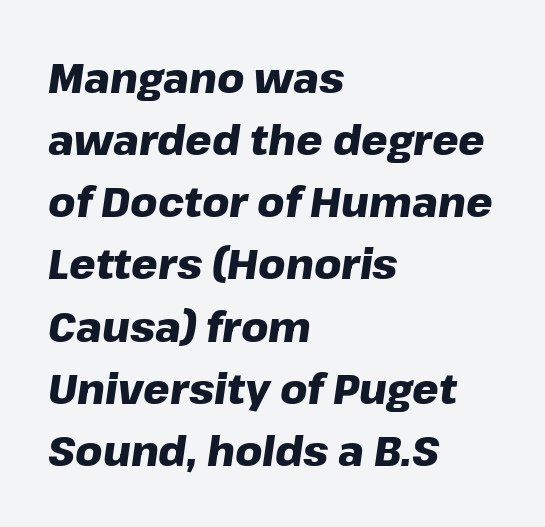
Characters are canted at an angle relative to the baseline's perpendicular. The face used here is proportionally spaced, like ordinary book or web type. Casual observation: everything's shoved over to the left. Each row of text sits above clean, open space.
